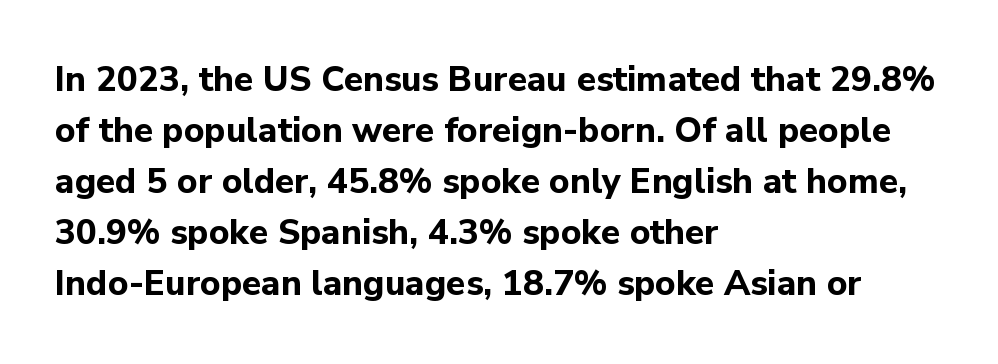
The image shows 35 px bold sans-serif type, upright; set left-aligned, normal line spacing (1.46x), normal letter spacing, not underlined; low stroke contrast and a medium x-height.
